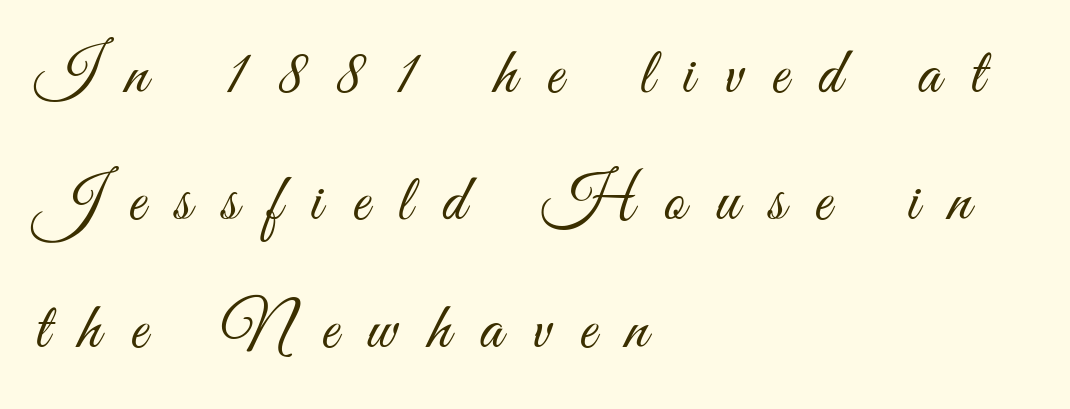
{"serif": "no", "bold": "no", "weight": "light", "width": "condensed", "stroke_contrast": "medium", "x_height": "small", "monospaced": "no", "underline": "no", "align": "left", "line_spacing": "loose", "line_spacing_ratio": 1.93, "letter_spacing": "wide", "letter_spacing_em": 0.45, "glyph_px": 66}
